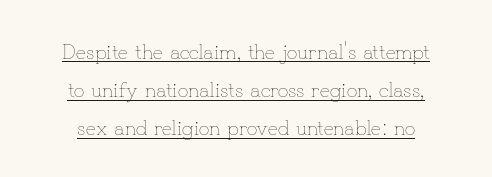
Q: Is the text bold? A: No.
Q: Is the text italic (slanted)? A: No, it is upright.
Q: Is the text underlined? A: Yes.
Q: How is the paragraph aligned? A: Centered.
Q: Is the spacing between letters normal or unusually wide? A: Normal.
